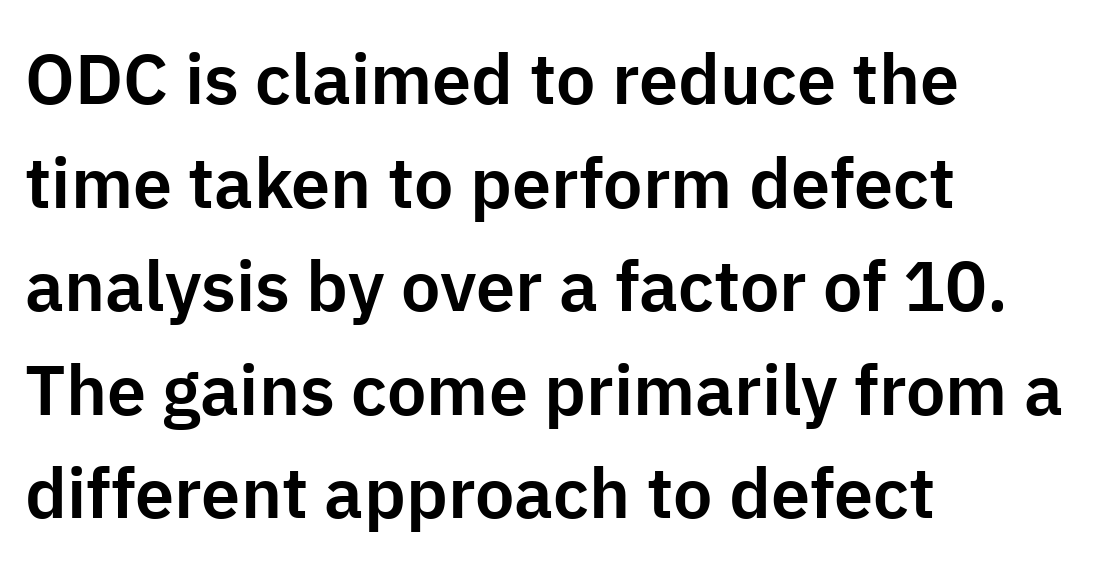
Q: Is the text italic (slanted)? A: No, it is upright.
Q: Is the typeface a serif or a sans-serif typeface? A: Sans-serif.
Q: Is the text underlined? A: No.
Q: How is the paragraph aligned? A: Left-aligned.
Q: Is the spacing between letters normal or unusually wide? A: Normal.
Q: Is the spacing between lines tight, normal or loose? A: Normal.
Q: Width (condensed, normal, or wide)? A: Normal.
Q: Stroke contrast? A: Low.
Q: x-height? A: Medium.
Q: Monospaced? A: No.
